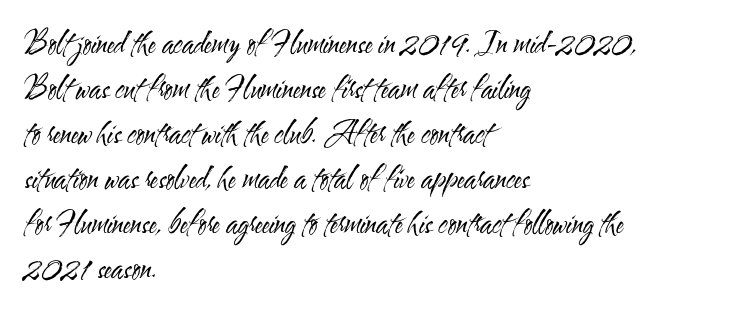
The image shows 29 px regular-weight, condensed sans-serif type; set left-aligned, normal line spacing (1.55x), normal letter spacing, not underlined; medium stroke contrast and a small x-height.
